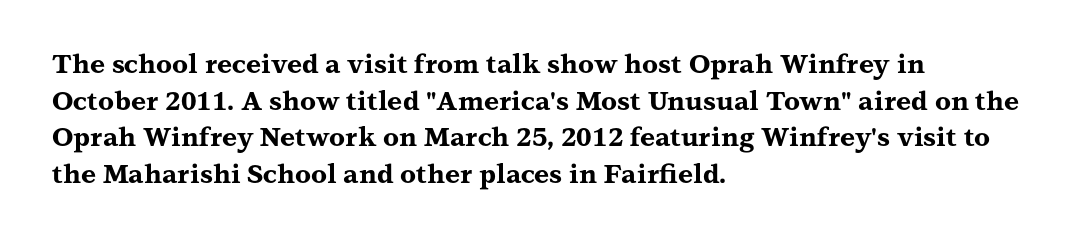
{"italic": "no", "bold": "yes", "underline": "no", "align": "left", "line_spacing": "normal", "line_spacing_ratio": 1.41, "letter_spacing": "normal", "letter_spacing_em": 0.0, "glyph_px": 26}
